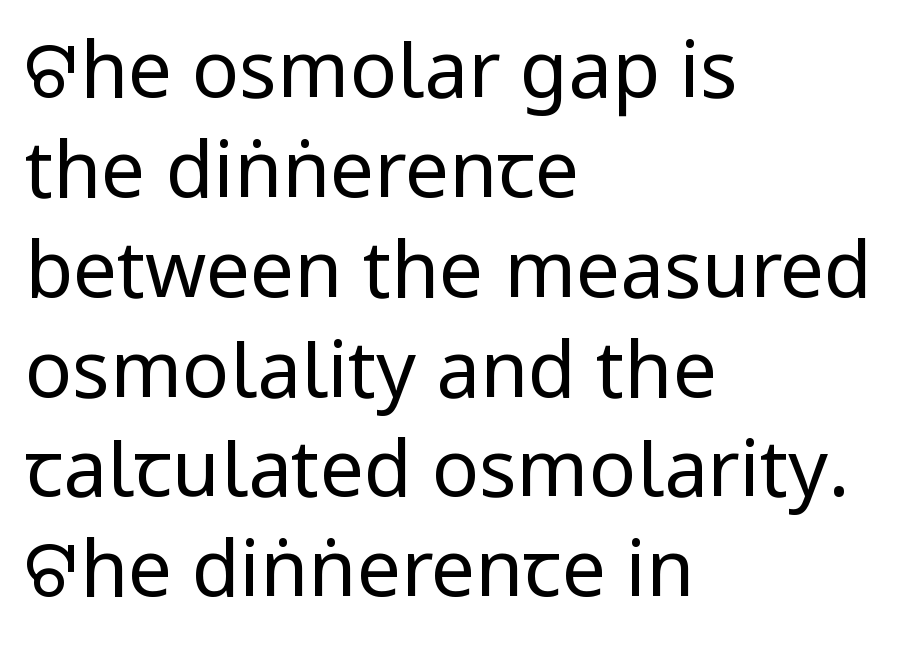
The image shows 78 px regular-weight, condensed sans-serif type, upright; set left-aligned, normal line spacing (1.28x), normal letter spacing, not underlined; low stroke contrast.
